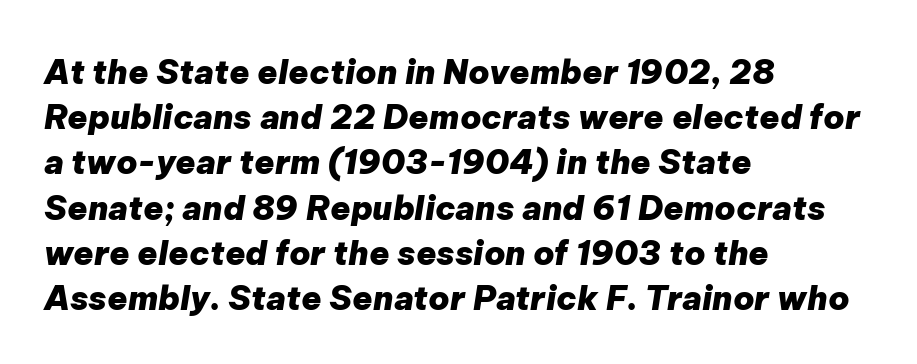
The image shows 33 px heavy type, italic (leaning right); set left-aligned, normal line spacing (1.37x), normal letter spacing, not underlined; low stroke contrast and a medium x-height.
